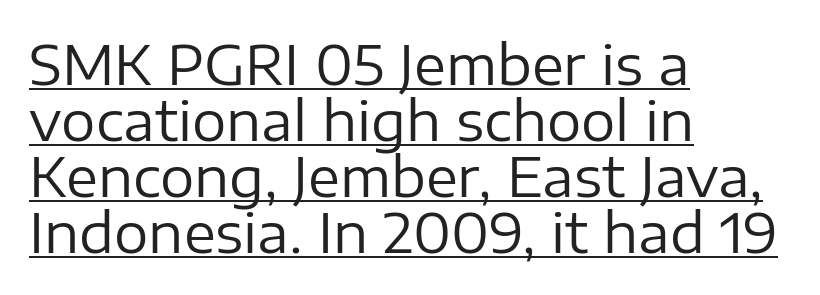
The image shows 54 px regular-weight sans-serif type, upright; set left-aligned, tight line spacing (1.04x), normal letter spacing, underlined; low stroke contrast and a medium x-height.
